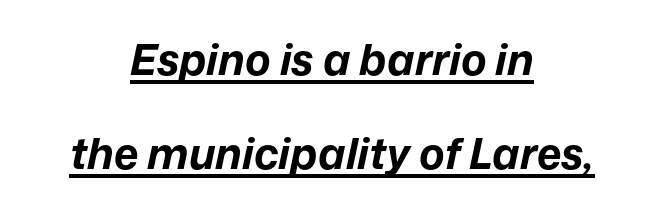
Here the glyphs are tracked normally, forming tight word shapes. In CSS terms this would be text-align: center. The space between consecutive lines is lavish. Varying glyph widths throughout — classic text-font behaviour. Would a proofreader flag this as italicized? Yes. A typographer would call this underscored text.
